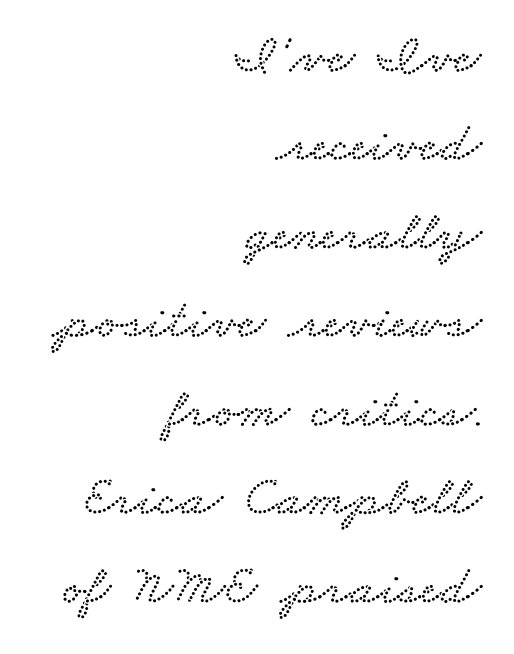
{"serif": "yes", "width": "wide", "stroke_contrast": "low", "x_height": "small", "monospaced": "no", "underline": "no", "align": "right", "line_spacing": "normal", "line_spacing_ratio": 1.58, "letter_spacing": "normal", "letter_spacing_em": 0.0, "glyph_px": 56}
